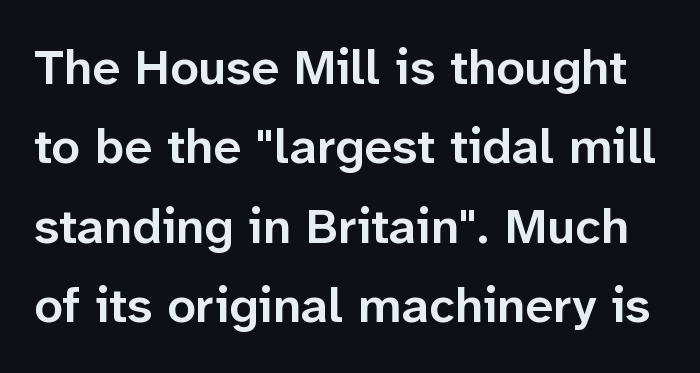
Q: Is the text bold? A: Semi-bold.
Q: Is the text italic (slanted)? A: No, it is upright.
Q: Is the typeface a serif or a sans-serif typeface? A: Sans-serif.
Q: Is the text underlined? A: No.
Q: Is the spacing between letters normal or unusually wide? A: Normal.
Q: Is the spacing between lines tight, normal or loose? A: Normal.
Q: Width (condensed, normal, or wide)? A: Normal.
Q: Stroke contrast? A: Low.
Q: x-height? A: Medium.
Q: Monospaced? A: No.
